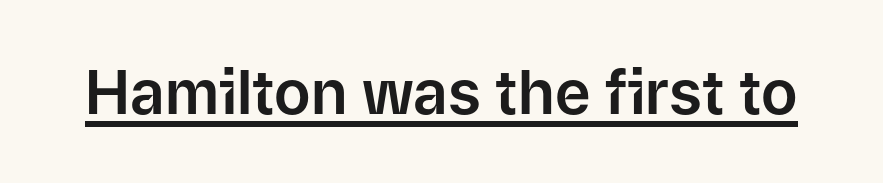
Q: Is the text italic (slanted)? A: No, it is upright.
Q: Is the typeface a serif or a sans-serif typeface? A: Sans-serif.
Q: Is the text underlined? A: Yes.
Q: Is the spacing between letters normal or unusually wide? A: Normal.
Q: Width (condensed, normal, or wide)? A: Normal.
Q: Stroke contrast? A: Low.
Q: x-height? A: Medium.
Q: Monospaced? A: No.
